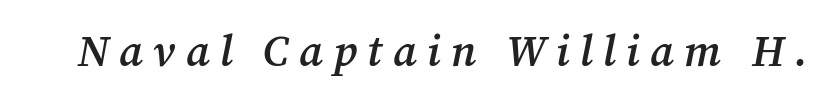
The image shows 43 px semibold serif type, italic (leaning right); set unusually wide letter spacing (+0.24 em), not underlined; medium stroke contrast and a medium x-height.
